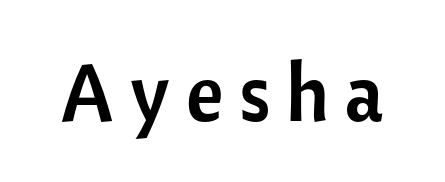
{"serif": "no", "italic": "no", "width": "normal", "stroke_contrast": "low", "x_height": "medium", "monospaced": "no", "underline": "no", "letter_spacing": "wide", "letter_spacing_em": 0.2, "glyph_px": 80}
